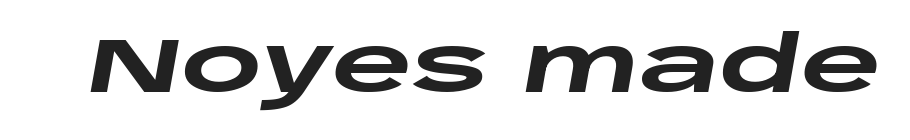
Is the letter spacing exaggerated? No — it looks like the ordinary default. A typesetter would call this proportional, since set widths differ per character. These lines were composed using italics. Has an underline been added? It has not. Strong, thick strokes mark this as bold type.
